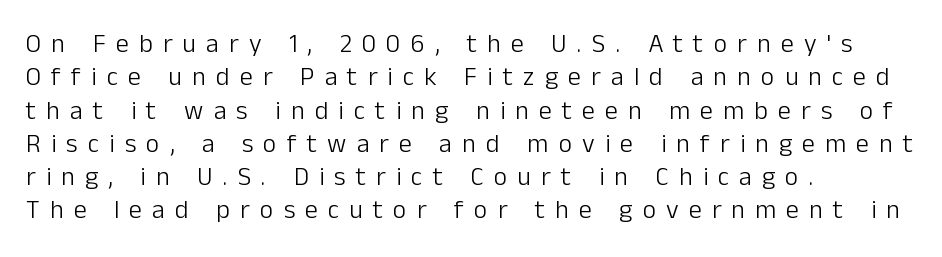
{"italic": "no", "bold": "no", "underline": "no", "align": "left", "line_spacing": "normal", "line_spacing_ratio": 1.28, "letter_spacing": "wide", "letter_spacing_em": 0.39, "glyph_px": 26}
